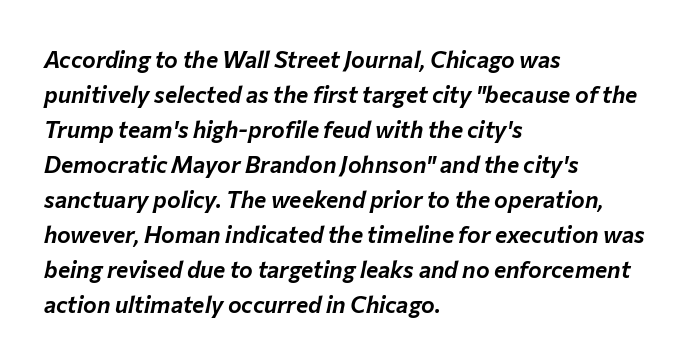
{"italic": "yes", "lean": "right", "slant_degrees": 12, "underline": "no", "align": "left", "line_spacing": "normal", "line_spacing_ratio": 1.52, "letter_spacing": "normal", "letter_spacing_em": 0.0, "glyph_px": 23}
